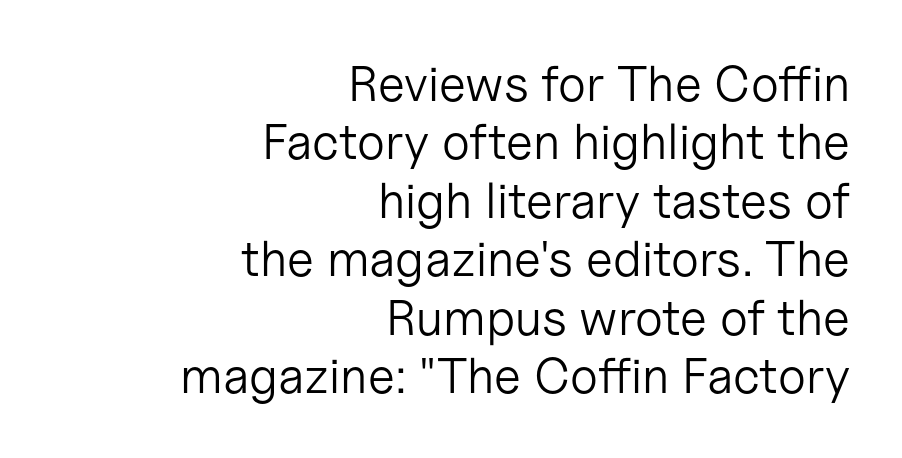
Q: Is the text bold? A: No.
Q: Is the text italic (slanted)? A: No, it is upright.
Q: Is the typeface a serif or a sans-serif typeface? A: Sans-serif.
Q: Is the text underlined? A: No.
Q: How is the paragraph aligned? A: Right-aligned.
Q: Is the spacing between letters normal or unusually wide? A: Normal.
Q: Width (condensed, normal, or wide)? A: Normal.
Q: Stroke contrast? A: Low.
Q: x-height? A: Medium.
Q: Monospaced? A: No.
